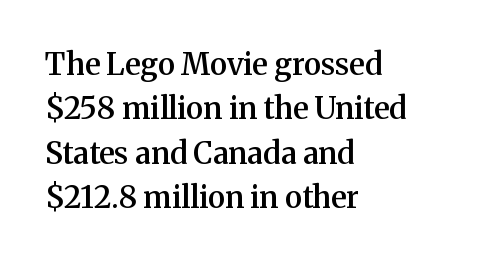
Inter-character spacing is left at the font's built-in metrics. This block has exactly the height ordinary leading produces. Firm but not heavy-handed strokes: this text is semibold. It's the straight-up-and-down kind of type.
